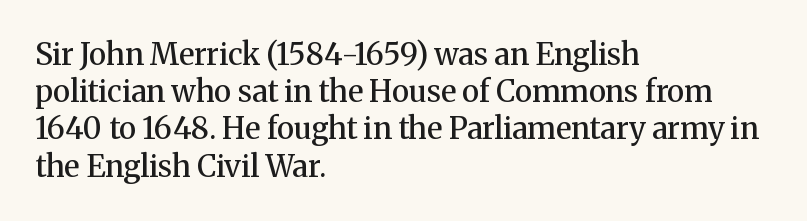
Set as a demibold, roughly 600 on the weight scale. Note the varied advance widths — an 'i' is clearly narrower than an 'm'. A classic flush-left, rag-right setting is used for this passage. Posture: vertical.
